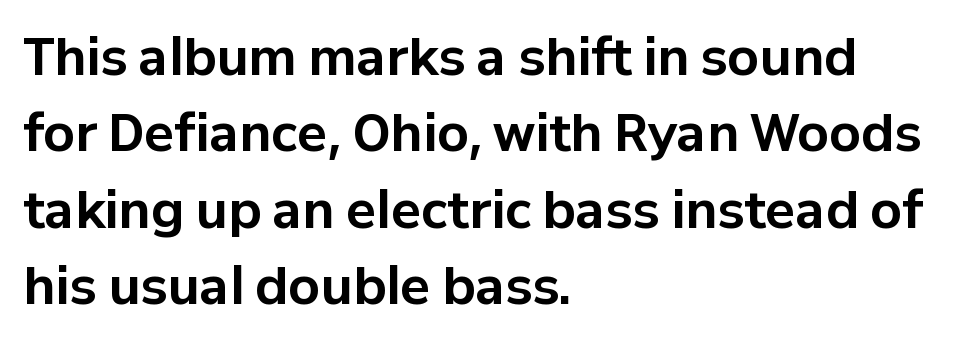
{"serif": "no", "italic": "no", "bold": "yes", "weight": "bold", "width": "normal", "stroke_contrast": "low", "x_height": "medium", "monospaced": "no", "underline": "no", "align": "left", "line_spacing": "normal", "line_spacing_ratio": 1.53, "letter_spacing": "normal", "letter_spacing_em": 0.0, "glyph_px": 50}
